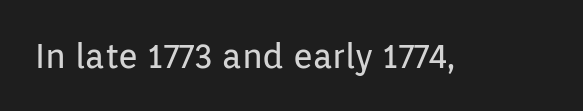
The image shows 34 px regular-weight sans-serif type, upright; set normal letter spacing, not underlined; low stroke contrast and a medium x-height.
